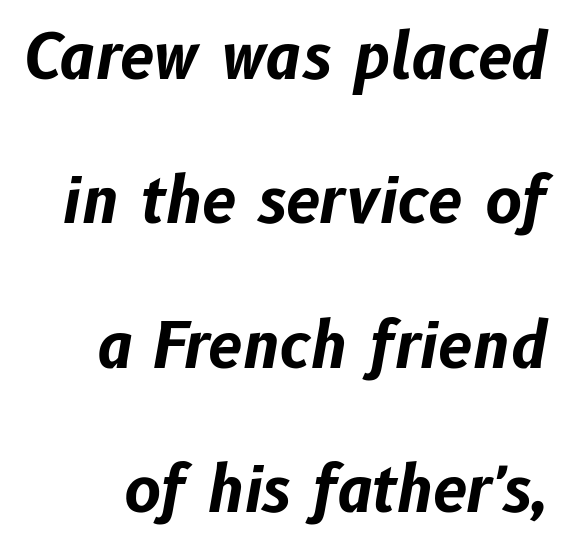
The image shows 62 px bold type, italic (leaning right); set loose line spacing (2.33x), normal letter spacing, not underlined; low stroke contrast and a medium x-height.
